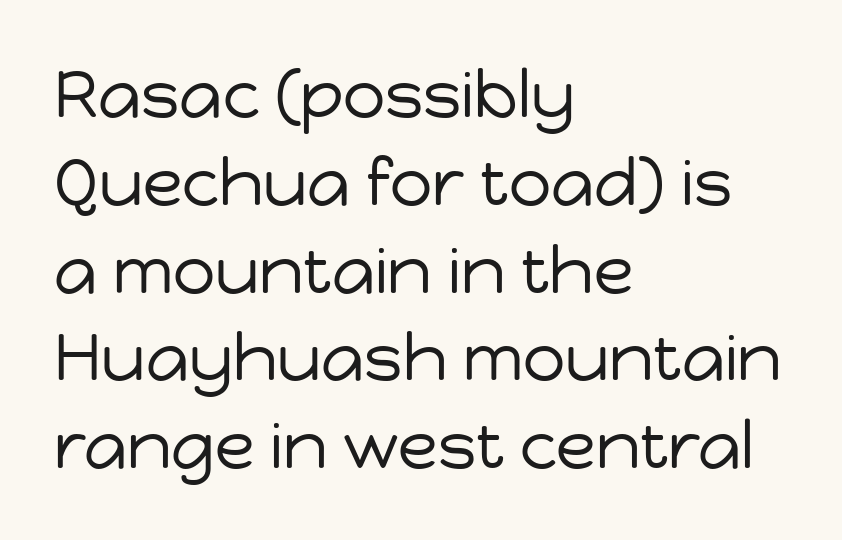
Q: Is the text bold? A: No.
Q: Is the text italic (slanted)? A: No, it is upright.
Q: Is the typeface a serif or a sans-serif typeface? A: Sans-serif.
Q: Is the text underlined? A: No.
Q: How is the paragraph aligned? A: Left-aligned.
Q: Is the spacing between letters normal or unusually wide? A: Normal.
Q: Is the spacing between lines tight, normal or loose? A: Normal.
Q: Width (condensed, normal, or wide)? A: Normal.
Q: Stroke contrast? A: Low.
Q: x-height? A: Medium.
Q: Monospaced? A: No.
